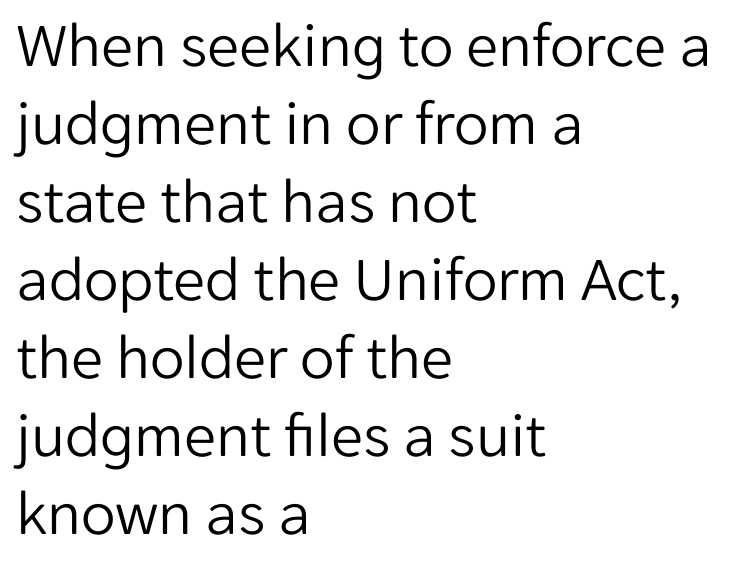
The image shows 64 px light sans-serif type, upright; set left-aligned, line spacing 1.22x, normal letter spacing, not underlined; low stroke contrast and a medium x-height.
